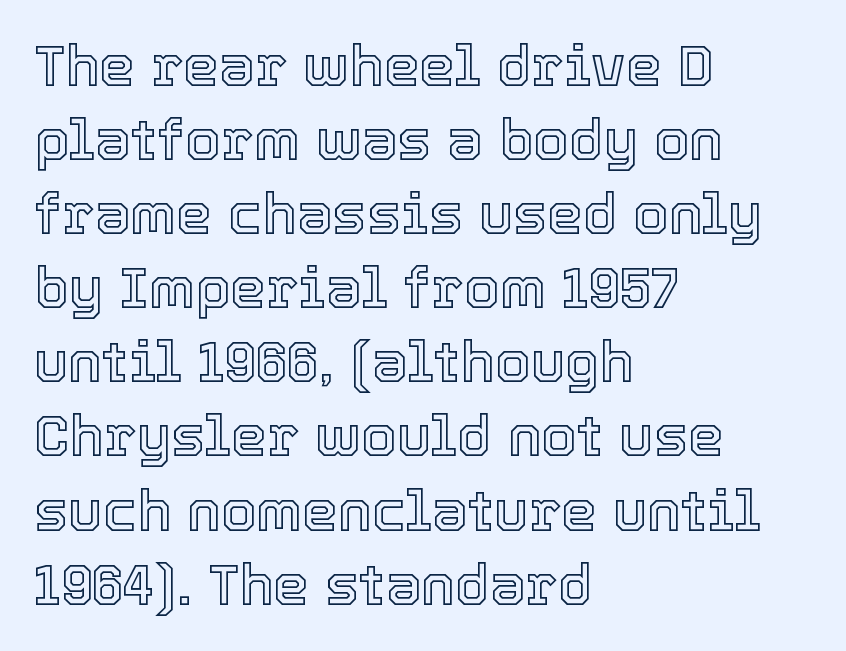
The image shows 57 px text type, upright; set left-aligned, normal line spacing (1.3x), normal letter spacing, not underlined; a medium x-height.
